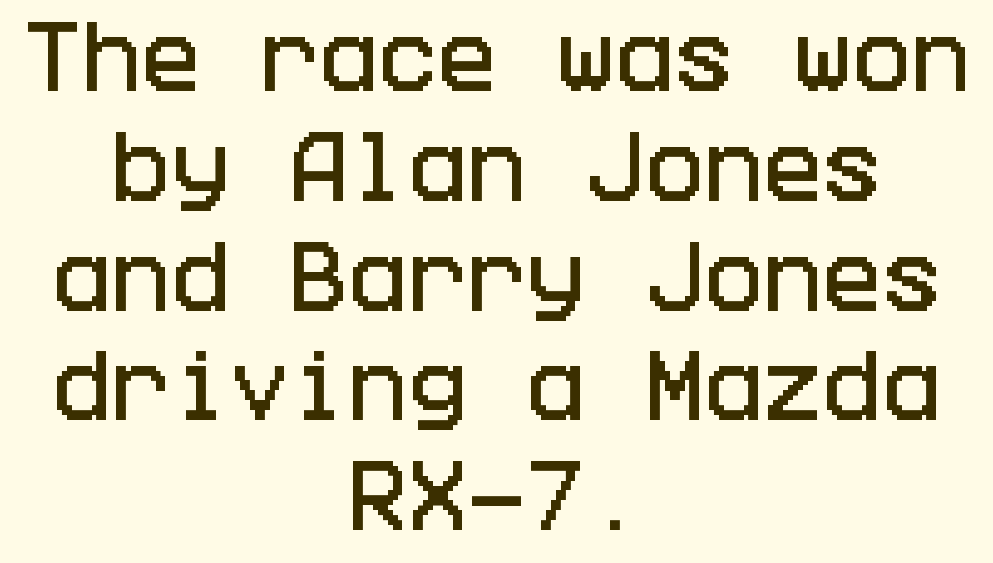
{"serif": "no", "italic": "no", "width": "condensed", "stroke_contrast": "low", "x_height": "large", "underline": "no", "align": "center", "line_spacing": "normal", "line_spacing_ratio": 1.39, "letter_spacing": "normal", "letter_spacing_em": 0.0, "glyph_px": 79}
